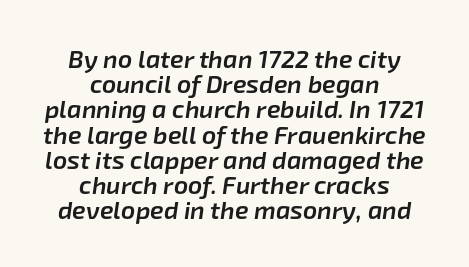
Q: Is the text bold? A: Semi-bold.
Q: Is the text italic (slanted)? A: Yes, it leans right by about 8 degrees.
Q: Is the text underlined? A: No.
Q: How is the paragraph aligned? A: Centered.
Q: Is the spacing between letters normal or unusually wide? A: Normal.
Q: Is the spacing between lines tight, normal or loose? A: Tight.
